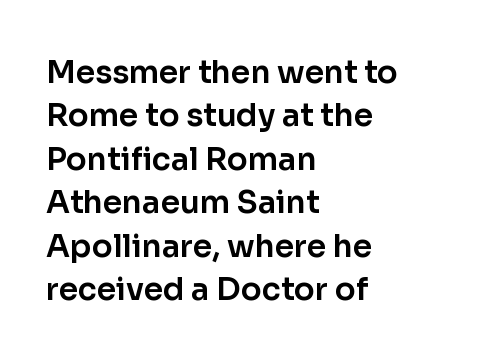
The image shows 31 px sans-serif type, upright; set left-aligned, normal line spacing (1.4x), normal letter spacing, not underlined; low stroke contrast and a medium x-height.
